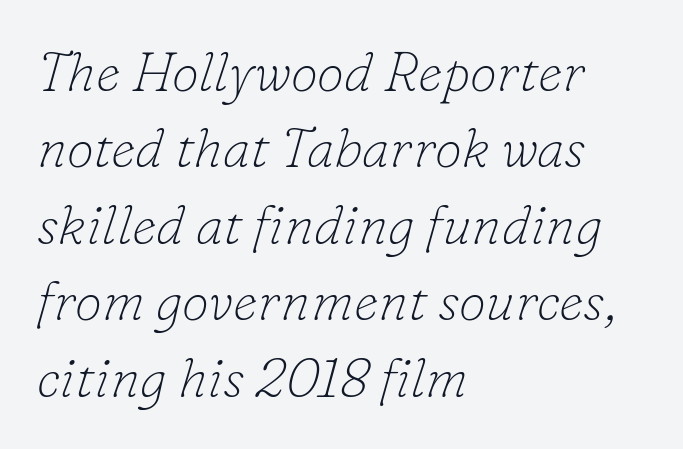
{"serif": "yes", "italic": "yes", "lean": "right", "slant_degrees": 16, "bold": "no", "weight": "thin", "width": "normal", "stroke_contrast": "low", "x_height": "small", "monospaced": "no", "underline": "no", "align": "left", "line_spacing": "normal", "line_spacing_ratio": 1.39, "letter_spacing": "normal", "letter_spacing_em": 0.0, "glyph_px": 55}
